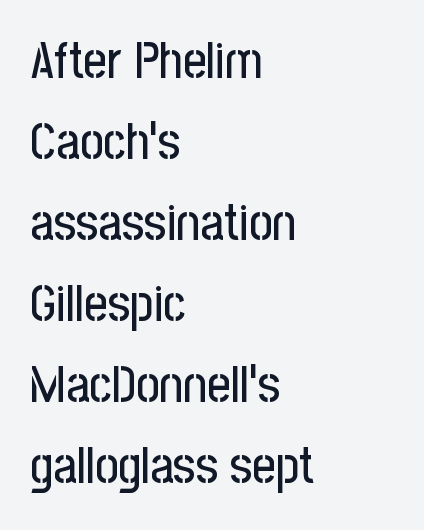
This rendering features lettering with no underline. There is no visible air inserted between adjacent glyphs. Vertically, the passage feels balanced, rows spaced as you'd expect. Note the varied advance widths — an 'i' is clearly narrower than an 'm'.
